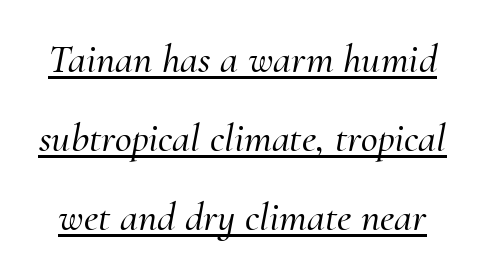
The letters are slanted; this is an italic face. Line spacing here is loose. Classification — serif. Is this a fixed-width face? No — the glyphs have proportional, varying widths.
